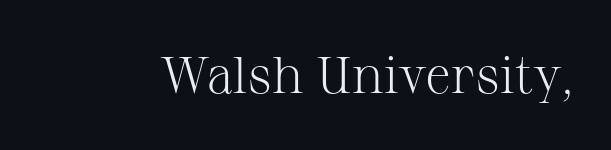
Q: Is the text bold? A: No.
Q: Is the text italic (slanted)? A: No, it is upright.
Q: Is the typeface a serif or a sans-serif typeface? A: Serif.
Q: Is the text underlined? A: No.
Q: Is the spacing between letters normal or unusually wide? A: Normal.
Q: Width (condensed, normal, or wide)? A: Normal.
Q: Stroke contrast? A: Medium.
Q: x-height? A: Medium.
Q: Monospaced? A: No.
